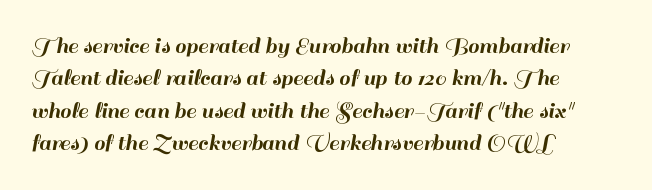
Q: Is the text italic (slanted)? A: Yes.
Q: Is the text underlined? A: No.
Q: How is the paragraph aligned? A: Left-aligned.
Q: Is the spacing between letters normal or unusually wide? A: Normal.
Q: Is the spacing between lines tight, normal or loose? A: Normal.
